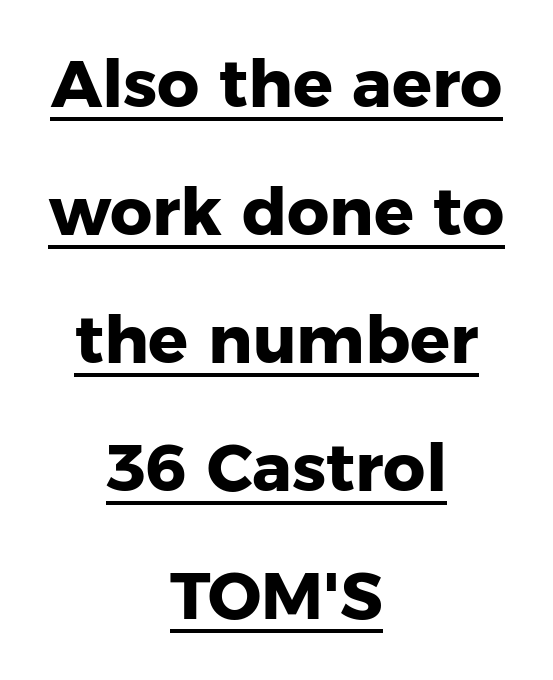
{"serif": "no", "italic": "no", "bold": "yes", "weight": "heavy", "width": "normal", "stroke_contrast": "low", "x_height": "medium", "monospaced": "no", "underline": "yes", "align": "center", "line_spacing": "loose", "line_spacing_ratio": 1.94, "letter_spacing": "normal", "letter_spacing_em": 0.0, "glyph_px": 66}
